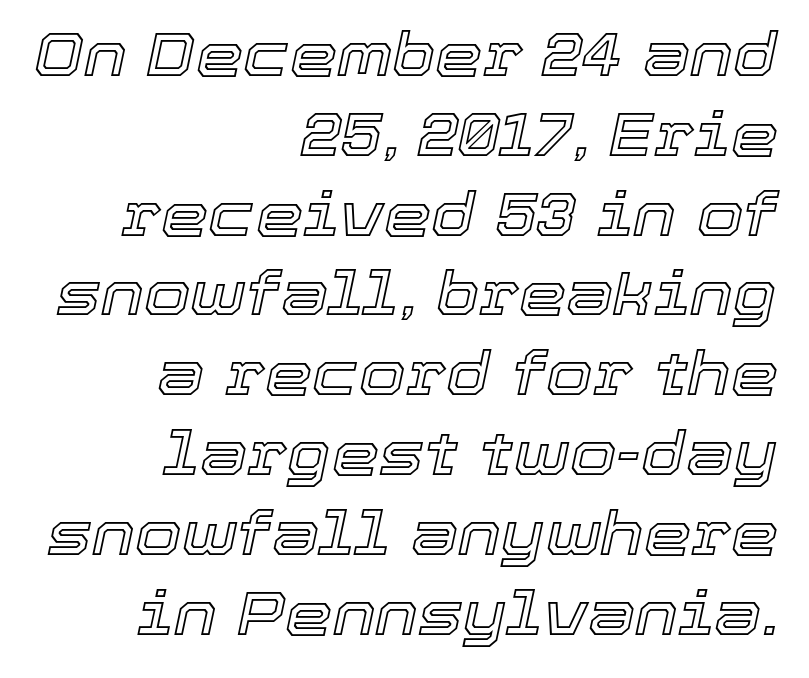
{"italic": "yes", "lean": "right", "slant_degrees": 12, "width": "normal", "x_height": "medium", "monospaced": "no", "underline": "no", "align": "right", "line_spacing": "normal", "line_spacing_ratio": 1.33, "letter_spacing": "normal", "letter_spacing_em": 0.0, "glyph_px": 60}
